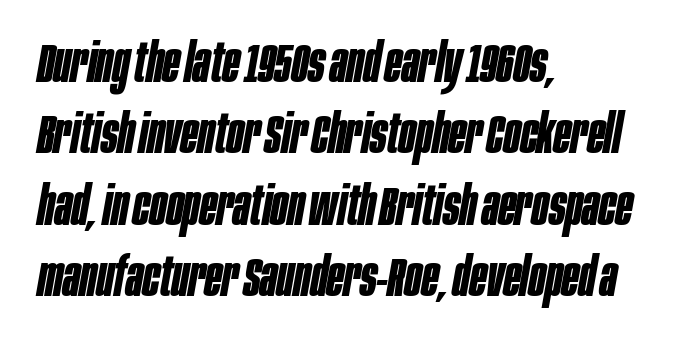
The rows are spaced the way most documents space them. Spacing verdict: proportional, widths tailored to each character. The tracking reads as untouched default to a designer's eye. This rendering features lettering with no underline. Compared with a centered layout, this one pins lines to the left instead. Emphasis-style slanted type is in use.
